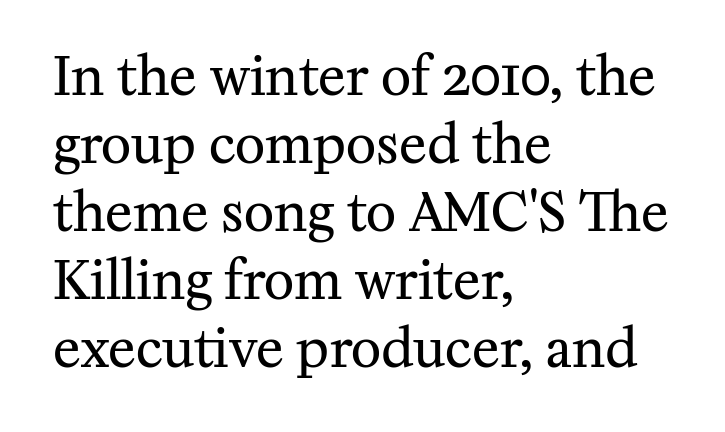
The typography opts for an upright posture over an oblique one. There is no visible air inserted between adjacent glyphs. Descenders hang freely into open space. The face looks like a standard text weight, possibly lighter. Honestly, the row spacing looks completely unremarkable. If you drew a ruler down the left edge, every line would touch it.
